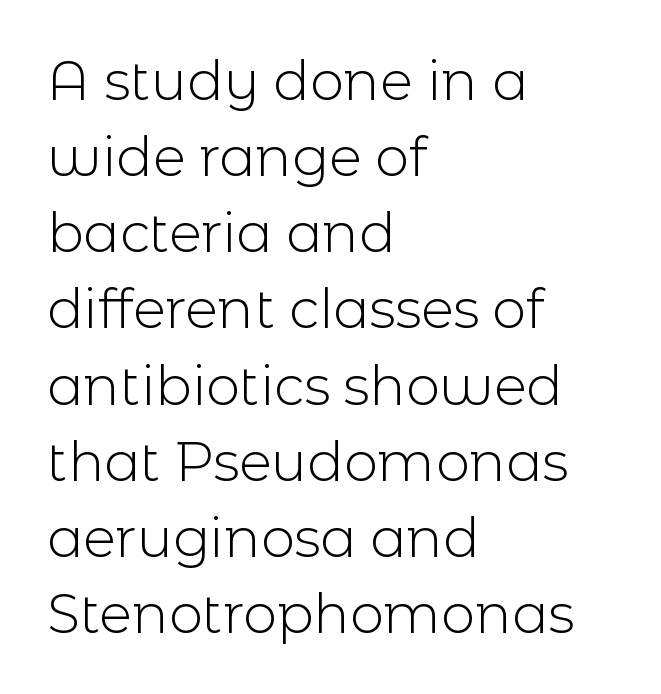
{"serif": "no", "italic": "no", "bold": "no", "weight": "light", "width": "normal", "x_height": "medium", "monospaced": "no", "underline": "no", "align": "left", "line_spacing": "normal", "line_spacing_ratio": 1.41, "letter_spacing": "normal", "letter_spacing_em": 0.0, "glyph_px": 54}
